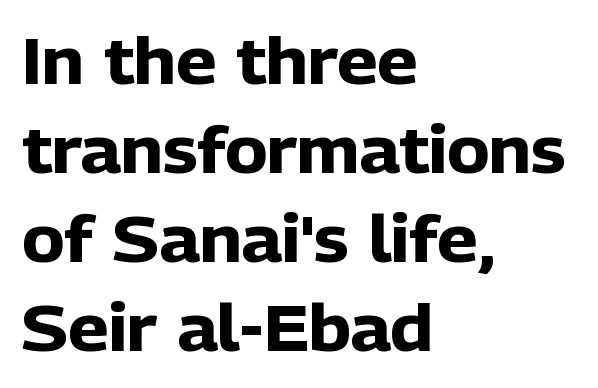
Q: Is the text bold? A: Yes.
Q: Is the text italic (slanted)? A: No, it is upright.
Q: Is the typeface a serif or a sans-serif typeface? A: Sans-serif.
Q: Is the text underlined? A: No.
Q: How is the paragraph aligned? A: Left-aligned.
Q: Is the spacing between letters normal or unusually wide? A: Normal.
Q: Is the spacing between lines tight, normal or loose? A: Normal.
Q: Width (condensed, normal, or wide)? A: Normal.
Q: Stroke contrast? A: Low.
Q: x-height? A: Medium.
Q: Monospaced? A: No.
